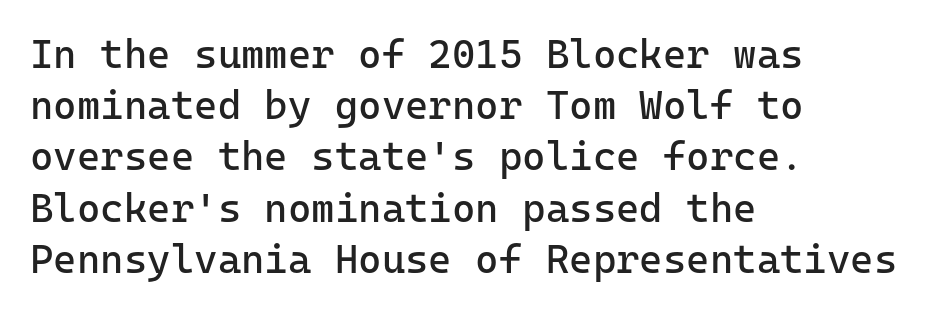
The image shows 40 px regular-weight sans-serif type, upright, monospaced; set left-aligned, normal line spacing (1.28x), normal letter spacing, not underlined; low stroke contrast and a medium x-height.
